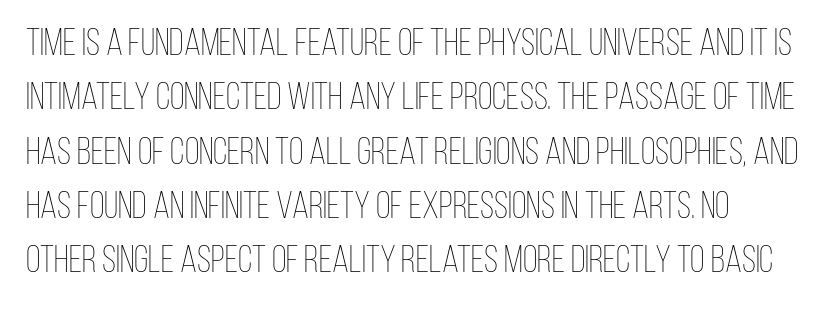
{"italic": "no", "bold": "no", "weight": "thin", "width": "condensed", "stroke_contrast": "low", "x_height": "large", "monospaced": "no", "underline": "no", "line_spacing": "normal", "line_spacing_ratio": 1.43, "letter_spacing": "normal", "letter_spacing_em": 0.0, "glyph_px": 38}
